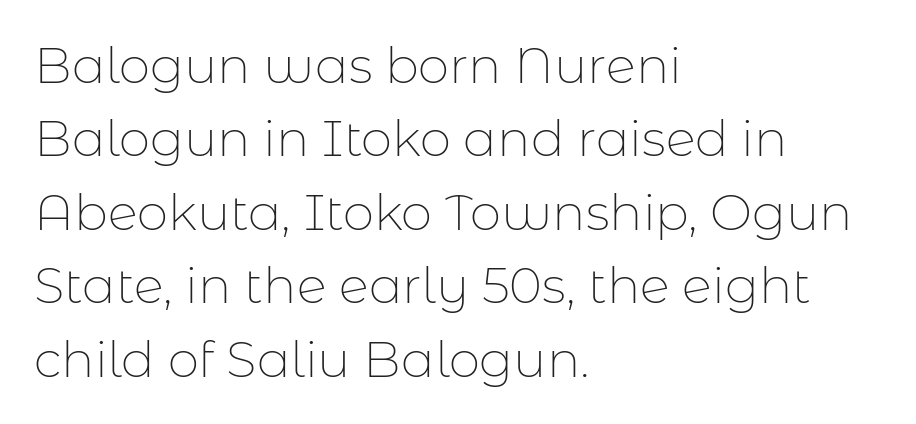
Q: Is the text bold? A: No.
Q: Is the text italic (slanted)? A: No, it is upright.
Q: Is the typeface a serif or a sans-serif typeface? A: Sans-serif.
Q: Is the text underlined? A: No.
Q: How is the paragraph aligned? A: Left-aligned.
Q: Is the spacing between letters normal or unusually wide? A: Normal.
Q: Is the spacing between lines tight, normal or loose? A: Normal.
Q: Width (condensed, normal, or wide)? A: Normal.
Q: Stroke contrast? A: Low.
Q: x-height? A: Medium.
Q: Monospaced? A: No.
